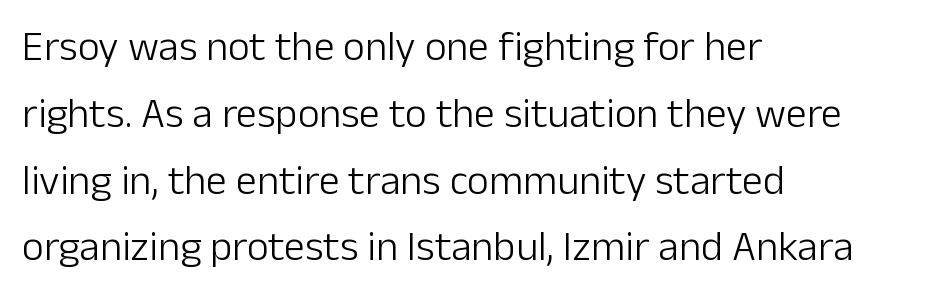
The image shows 42 px light sans-serif type, upright; set left-aligned, normal line spacing (1.59x), normal letter spacing, not underlined; low stroke contrast and a medium x-height.
